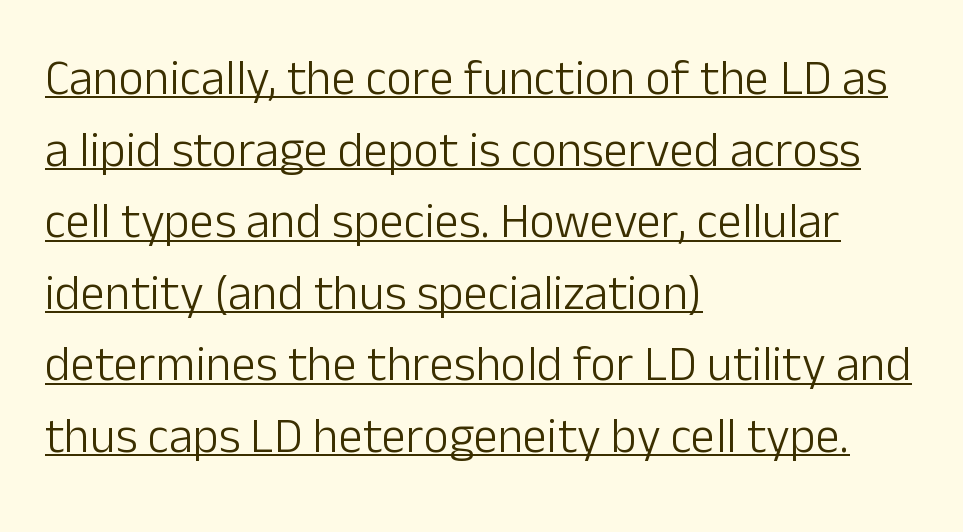
Does the type have serifs? No, each stem ends abruptly. Does the lettering tilt? It doesn't — this is upright. Stroke mass is kept to a normal reading level or below. The text block is weighted toward the left margin, trailing off unevenly rightward.
